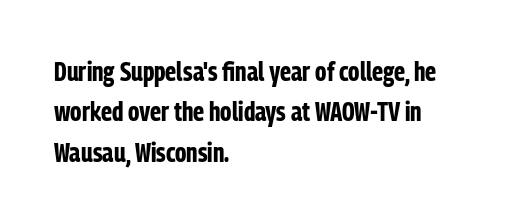
{"italic": "no", "bold": "yes", "underline": "no", "align": "left", "line_spacing": "normal", "line_spacing_ratio": 1.5, "letter_spacing": "normal", "letter_spacing_em": 0.0, "glyph_px": 27}
